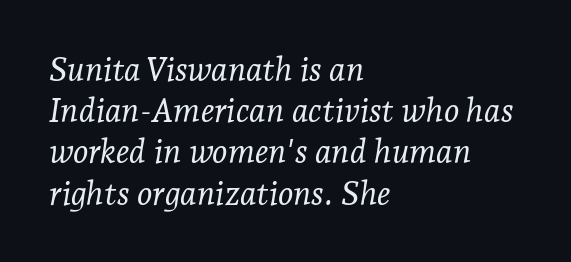
Q: Is the text bold? A: No.
Q: Is the text italic (slanted)? A: Yes, it leans right by about 7 degrees.
Q: Is the typeface a serif or a sans-serif typeface? A: Serif.
Q: Is the text underlined? A: No.
Q: How is the paragraph aligned? A: Left-aligned.
Q: Is the spacing between letters normal or unusually wide? A: Normal.
Q: Is the spacing between lines tight, normal or loose? A: Normal.
Q: Width (condensed, normal, or wide)? A: Normal.
Q: Stroke contrast? A: Low.
Q: x-height? A: Medium.
Q: Monospaced? A: No.
